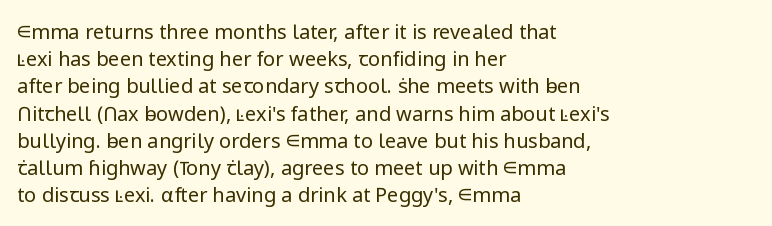
The text block is weighted toward the left margin, trailing off unevenly rightward. Summary of vertical rhythm: regular, with standard interline spacing. Spacing between characters is what you'd get straight out of the box. The letterforms sit at book weight or below.
